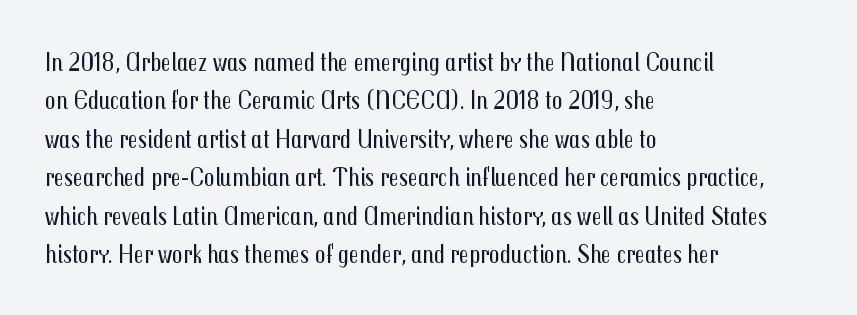
Leftover space on each line is placed entirely after the last word. The font sits on the lighter half of the weight spectrum, regular included. Here the glyphs are tracked normally, forming tight word shapes. Evenly set lines give the paragraph a standard silhouette. The area under the type is left untouched. The letters stand upright; this is a roman face.
